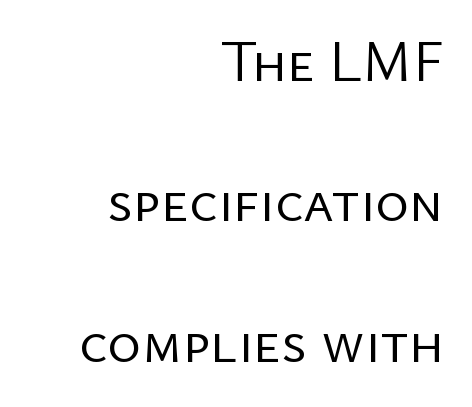
The image shows 58 px regular-weight sans-serif type, upright; set right-aligned, loose line spacing (2.42x), normal letter spacing, not underlined; low stroke contrast and a medium x-height.
